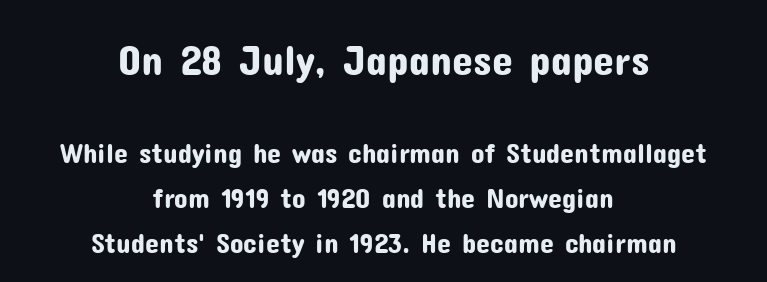
{"serif": "no", "italic": "no", "width": "normal", "stroke_contrast": "low", "x_height": "medium", "monospaced": "no", "underline": "no", "align": "center", "line_spacing": "normal", "line_spacing_ratio": 1.62, "letter_spacing": "normal", "letter_spacing_em": 0.0, "larger_block": "first", "size_ratio": 1.5, "glyph_px": 42}
